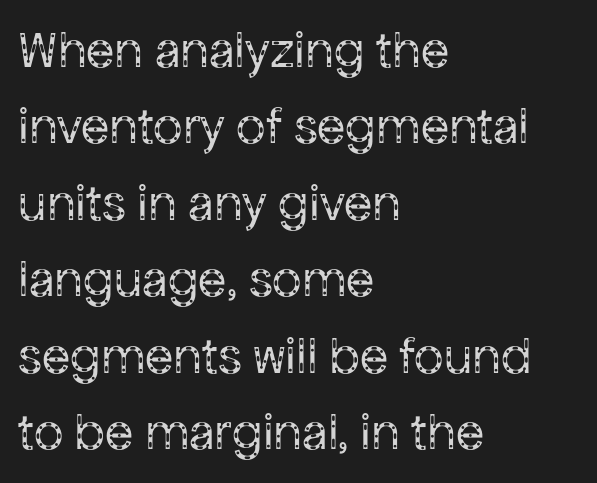
Q: Is the text bold? A: No.
Q: Is the text italic (slanted)? A: No, it is upright.
Q: Is the typeface a serif or a sans-serif typeface? A: Sans-serif.
Q: Is the text underlined? A: No.
Q: How is the paragraph aligned? A: Left-aligned.
Q: Is the spacing between letters normal or unusually wide? A: Normal.
Q: Is the spacing between lines tight, normal or loose? A: Normal.
Q: Width (condensed, normal, or wide)? A: Normal.
Q: Stroke contrast? A: Low.
Q: x-height? A: Medium.
Q: Monospaced? A: No.
